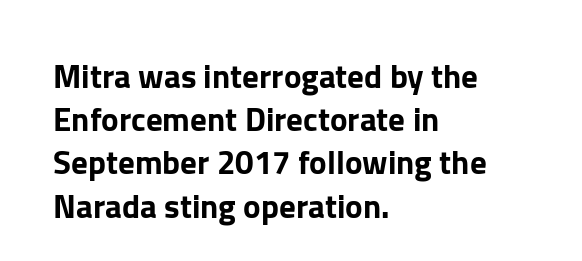
Q: Is the text italic (slanted)? A: No, it is upright.
Q: Is the typeface a serif or a sans-serif typeface? A: Sans-serif.
Q: Is the text underlined? A: No.
Q: How is the paragraph aligned? A: Left-aligned.
Q: Is the spacing between letters normal or unusually wide? A: Normal.
Q: Is the spacing between lines tight, normal or loose? A: Normal.
Q: Width (condensed, normal, or wide)? A: Normal.
Q: Stroke contrast? A: Low.
Q: x-height? A: Medium.
Q: Monospaced? A: No.
